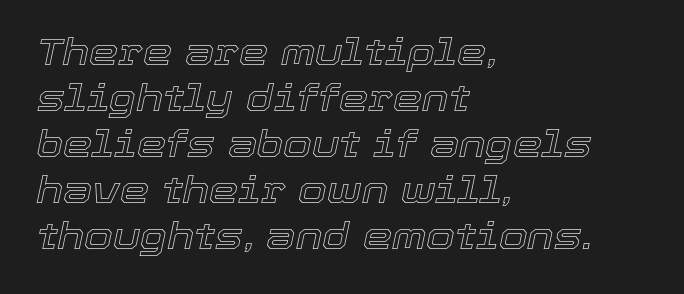
The rendering anchors every line to the left-hand side. Inter-character spacing is left at the font's built-in metrics. Rule under the text: the space is simply empty. Think of a printed novel: that variable character pitch is what you see here. There's an unmistakable incline to the writing here.
